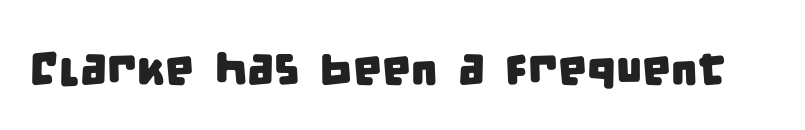
{"serif": "no", "width": "condensed", "stroke_contrast": "low", "x_height": "large", "monospaced": "no", "underline": "no", "letter_spacing": "normal", "letter_spacing_em": 0.0, "glyph_px": 46}
